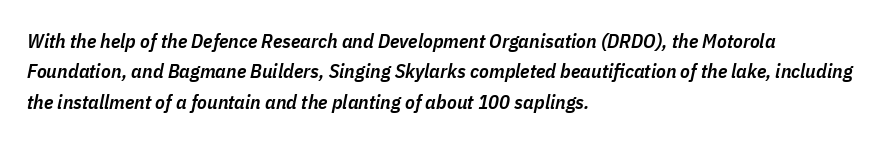
{"italic": "yes", "lean": "right", "slant_degrees": 11, "bold": "semi", "underline": "no", "align": "left", "line_spacing": "normal", "line_spacing_ratio": 1.52, "letter_spacing": "normal", "letter_spacing_em": 0.0, "glyph_px": 20}
